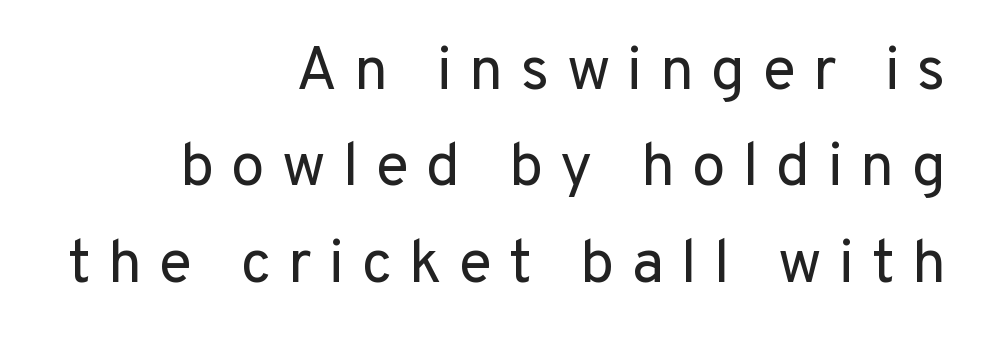
{"serif": "no", "italic": "no", "bold": "no", "weight": "regular", "width": "normal", "stroke_contrast": "low", "x_height": "medium", "monospaced": "no", "underline": "no", "align": "right", "line_spacing": "normal", "line_spacing_ratio": 1.58, "letter_spacing": "wide", "letter_spacing_em": 0.28, "glyph_px": 61}
